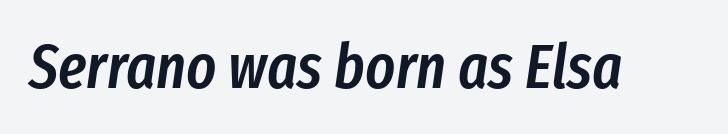
Slightly chunky letters — semibold, I'd say, not full bold. Letter spacing: default. The passage shown is typed in a proportional face where columns would drift. Clear beneath every line of the passage.
